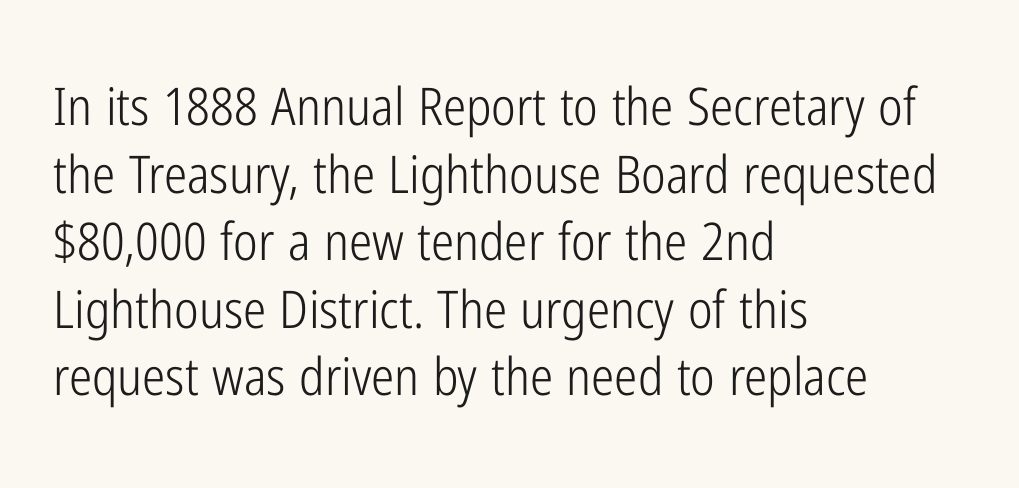
Q: Is the text bold? A: No.
Q: Is the text italic (slanted)? A: No, it is upright.
Q: Is the typeface a serif or a sans-serif typeface? A: Sans-serif.
Q: Is the text underlined? A: No.
Q: How is the paragraph aligned? A: Left-aligned.
Q: Is the spacing between letters normal or unusually wide? A: Normal.
Q: Is the spacing between lines tight, normal or loose? A: Normal.
Q: Width (condensed, normal, or wide)? A: Condensed.
Q: Stroke contrast? A: Low.
Q: x-height? A: Medium.
Q: Monospaced? A: No.
